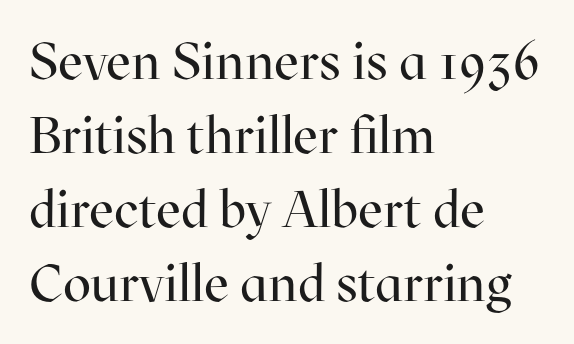
{"serif": "yes", "italic": "no", "bold": "no", "weight": "regular", "width": "normal", "stroke_contrast": "high", "x_height": "medium", "monospaced": "no", "underline": "no", "align": "left", "line_spacing": "normal", "line_spacing_ratio": 1.42, "letter_spacing": "normal", "letter_spacing_em": 0.0, "glyph_px": 52}
